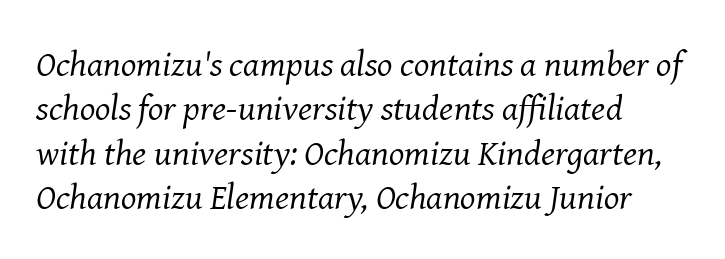
Q: Is the text bold? A: No.
Q: Is the text italic (slanted)? A: Yes, it leans right by about 8 degrees.
Q: Is the typeface a serif or a sans-serif typeface? A: Serif.
Q: Is the text underlined? A: No.
Q: How is the paragraph aligned? A: Left-aligned.
Q: Is the spacing between letters normal or unusually wide? A: Normal.
Q: Width (condensed, normal, or wide)? A: Normal.
Q: Stroke contrast? A: Medium.
Q: x-height? A: Medium.
Q: Monospaced? A: No.
